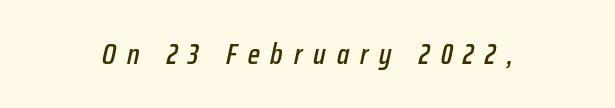
{"italic": "yes", "lean": "right", "slant_degrees": 12, "width": "condensed", "stroke_contrast": "low", "x_height": "medium", "monospaced": "no", "underline": "no", "align": "center", "letter_spacing": "wide", "letter_spacing_em": 0.38, "glyph_px": 29}
